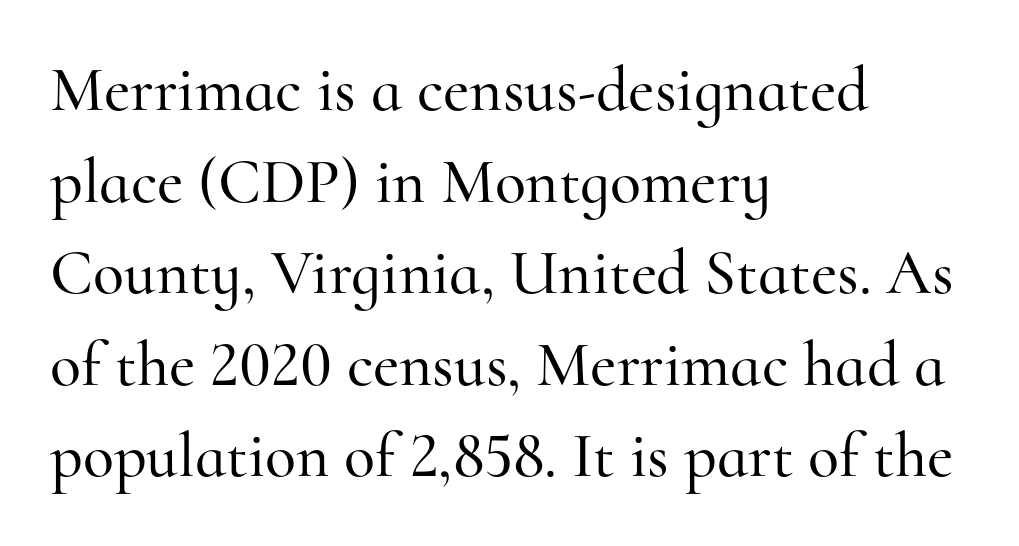
{"serif": "yes", "italic": "no", "width": "normal", "stroke_contrast": "high", "x_height": "small", "monospaced": "no", "underline": "no", "align": "left", "line_spacing": "normal", "line_spacing_ratio": 1.43, "letter_spacing": "normal", "letter_spacing_em": 0.0, "glyph_px": 64}
